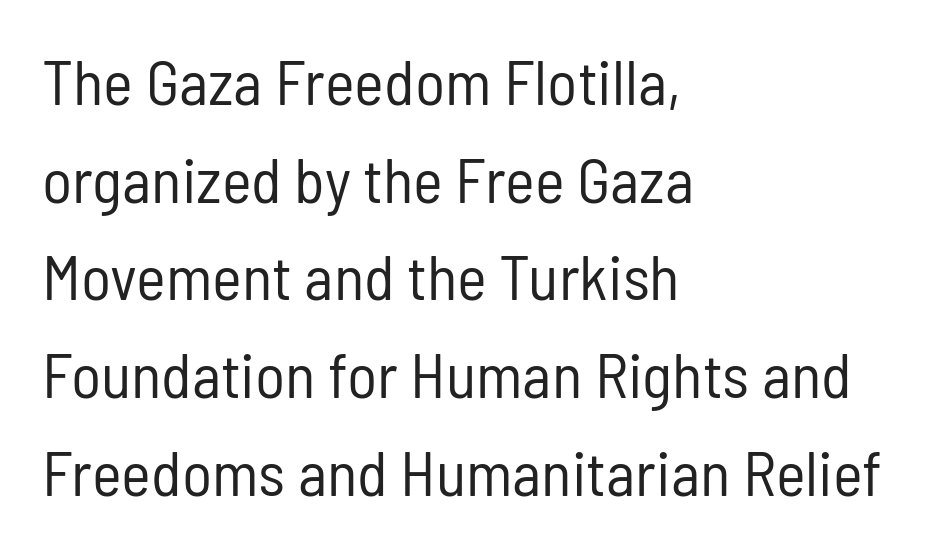
The image shows 63 px regular-weight, condensed sans-serif type, upright; set left-aligned, normal line spacing (1.55x), normal letter spacing, not underlined; low stroke contrast and a medium x-height.
